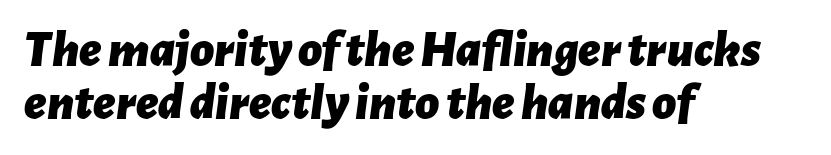
The image shows 52 px bold type, italic (leaning right); set left-aligned, tight line spacing (1.02x), normal letter spacing, not underlined; low stroke contrast and a medium x-height.
